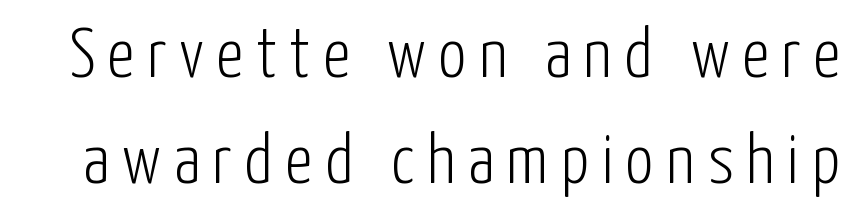
{"serif": "no", "italic": "no", "bold": "no", "weight": "light", "width": "condensed", "stroke_contrast": "low", "x_height": "medium", "monospaced": "no", "underline": "no", "line_spacing": "normal", "line_spacing_ratio": 1.51, "glyph_px": 70}
